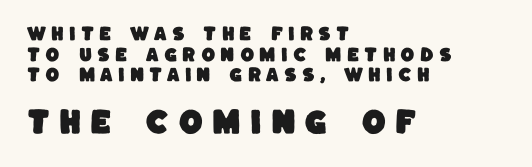
{"serif": "no", "width": "normal", "stroke_contrast": "low", "x_height": "large", "monospaced": "no", "underline": "no", "align": "left", "line_spacing": "normal", "line_spacing_ratio": 1.29, "letter_spacing": "wide", "letter_spacing_em": 0.32, "larger_block": "second", "size_ratio": 1.75, "glyph_px": 28}
